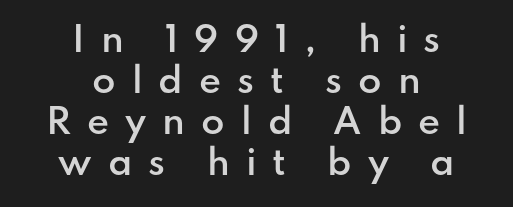
Which margin do the lines hug? Neither — every line sits in the middle. Do the characters align in a grid? No, the font is proportional. Someone cranked the tracking dial way up on this one. No word sits above an underline.
